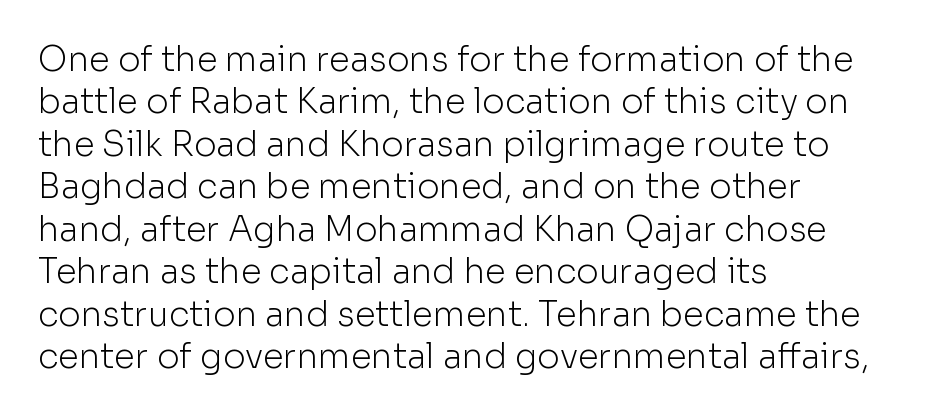
The image shows 34 px light sans-serif type, upright; set left-aligned, normal line spacing (1.25x), normal letter spacing, not underlined; low stroke contrast and a medium x-height.
